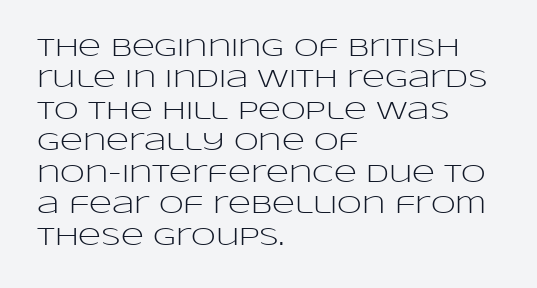
No letter is thick-stroked: the sample isn't bold. This is roman type, the default non-slanted kind. One glance says typical: line gaps are just what's usual. Plain, unruled lines of type. This sample is left-justified, so line endings fall wherever the words run out.
